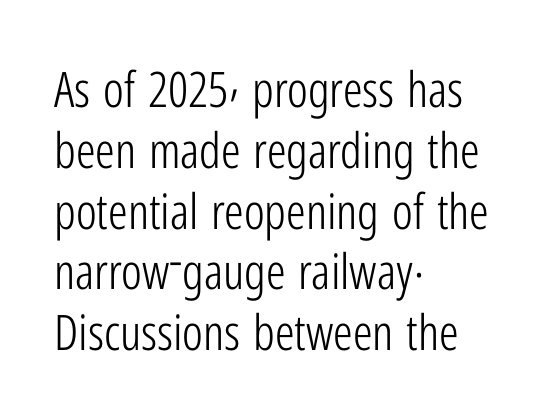
Each word holds together tightly as a unit, with standard inter-letter gaps. The typography opts for an upright posture over an oblique one. The designer went with a sans here, leaving each stem footless. The area under the type is left untouched. The rag falls on the right side of this text block.
